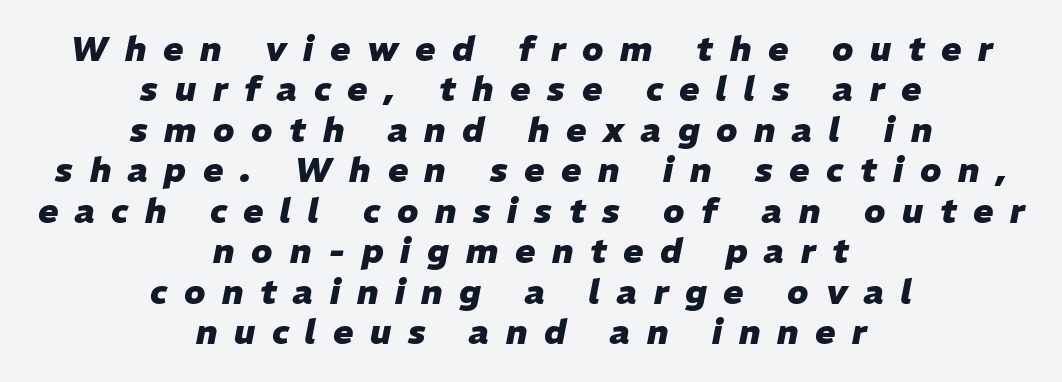
{"italic": "yes", "lean": "right", "slant_degrees": 11, "bold": "yes", "weight": "heavy", "width": "normal", "stroke_contrast": "low", "x_height": "medium", "monospaced": "no", "underline": "no", "align": "center", "line_spacing_ratio": 1.19, "letter_spacing": "wide", "letter_spacing_em": 0.49, "glyph_px": 34}
